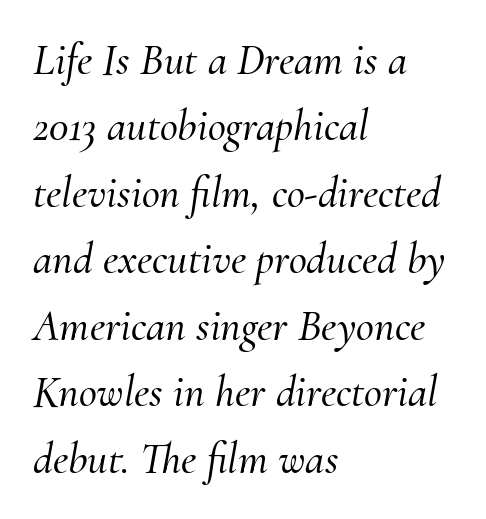
Small tapered or slab feet sit at the stroke ends, so this counts as serif. Type without underlining. Each word holds together tightly as a unit, with standard inter-letter gaps. The axis of the letterforms is tilted away from vertical. This sample is left-justified, so line endings fall wherever the words run out. These lines are rendered in a variable-pitch font.
